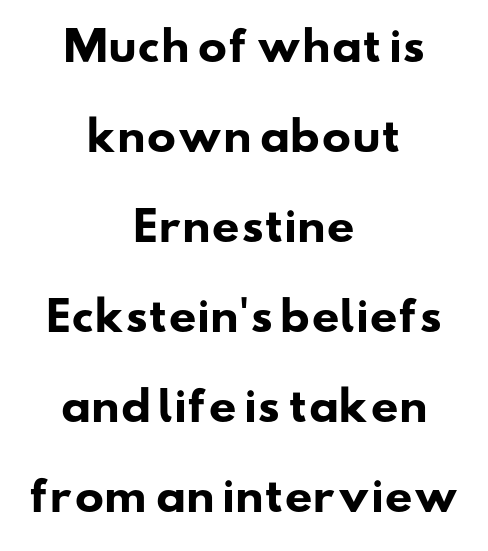
Q: Is the text bold? A: Yes.
Q: Is the typeface a serif or a sans-serif typeface? A: Sans-serif.
Q: Is the text underlined? A: No.
Q: How is the paragraph aligned? A: Centered.
Q: Is the spacing between letters normal or unusually wide? A: Normal.
Q: Is the spacing between lines tight, normal or loose? A: Loose.
Q: Width (condensed, normal, or wide)? A: Wide.
Q: Stroke contrast? A: Low.
Q: x-height? A: Small.
Q: Monospaced? A: No.
